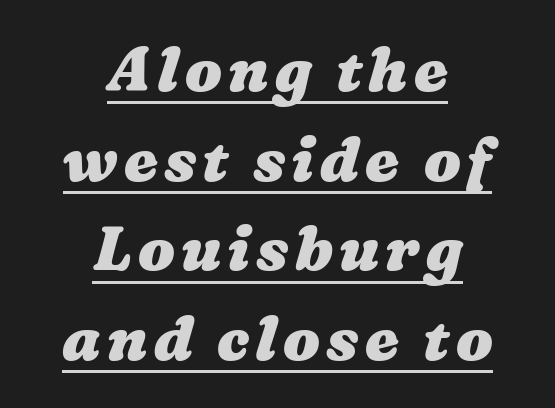
The face used here is proportionally spaced, like ordinary book or web type. The setting favours the middle, as headings and verse often do. Has an underline been added? It has. Compared with an ordinary text face, these strokes are far heavier — a full bold. Quick note: interline space is typical.
